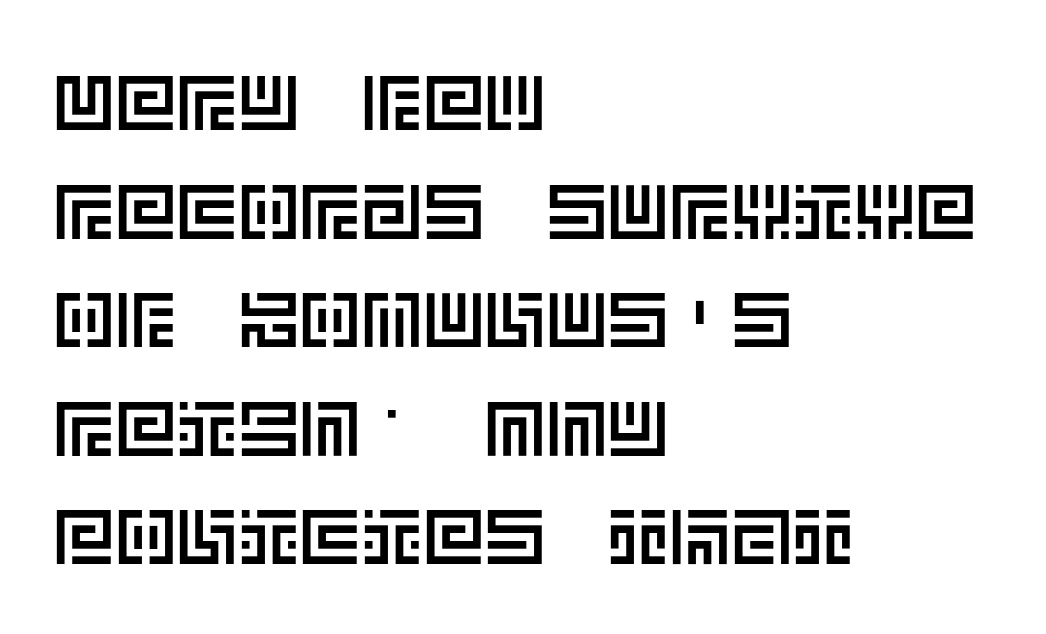
Only glyphs here, with clear space below each row. Designer's note — italics off, roman on. Rows of type keep a routine distance in the vertical direction. Tracking value appears to be zero — textbook default spacing. Casual observation: everything's shoved over to the left.
